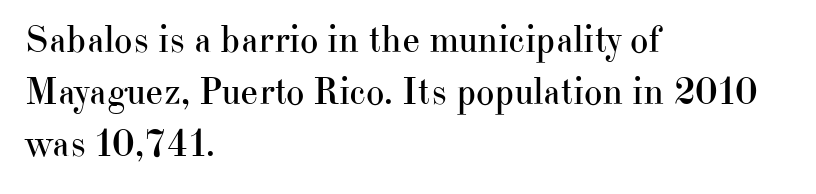
Q: Is the text bold? A: No.
Q: Is the text italic (slanted)? A: No, it is upright.
Q: Is the typeface a serif or a sans-serif typeface? A: Serif.
Q: Is the text underlined? A: No.
Q: How is the paragraph aligned? A: Left-aligned.
Q: Is the spacing between letters normal or unusually wide? A: Normal.
Q: Is the spacing between lines tight, normal or loose? A: Normal.
Q: Width (condensed, normal, or wide)? A: Normal.
Q: Stroke contrast? A: High.
Q: x-height? A: Small.
Q: Monospaced? A: No.
